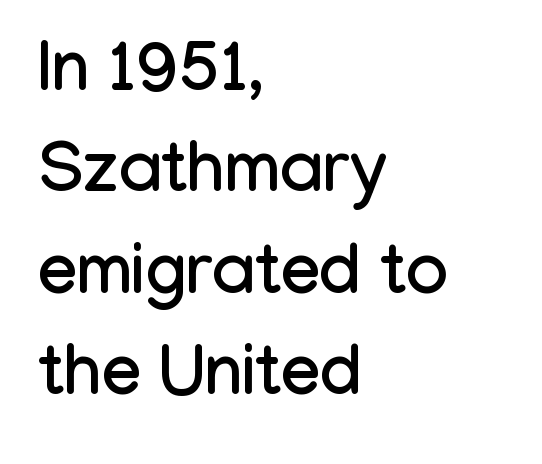
Q: Is the text italic (slanted)? A: No, it is upright.
Q: Is the typeface a serif or a sans-serif typeface? A: Sans-serif.
Q: Is the text underlined? A: No.
Q: How is the paragraph aligned? A: Left-aligned.
Q: Is the spacing between letters normal or unusually wide? A: Normal.
Q: Is the spacing between lines tight, normal or loose? A: Normal.
Q: Width (condensed, normal, or wide)? A: Condensed.
Q: Stroke contrast? A: Low.
Q: x-height? A: Medium.
Q: Monospaced? A: No.
